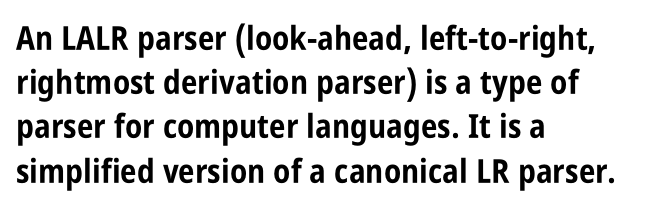
{"serif": "no", "italic": "no", "bold": "yes", "weight": "bold", "width": "condensed", "stroke_contrast": "low", "x_height": "large", "monospaced": "no", "underline": "no", "align": "left", "line_spacing": "normal", "line_spacing_ratio": 1.34, "letter_spacing": "normal", "letter_spacing_em": 0.0, "glyph_px": 33}
